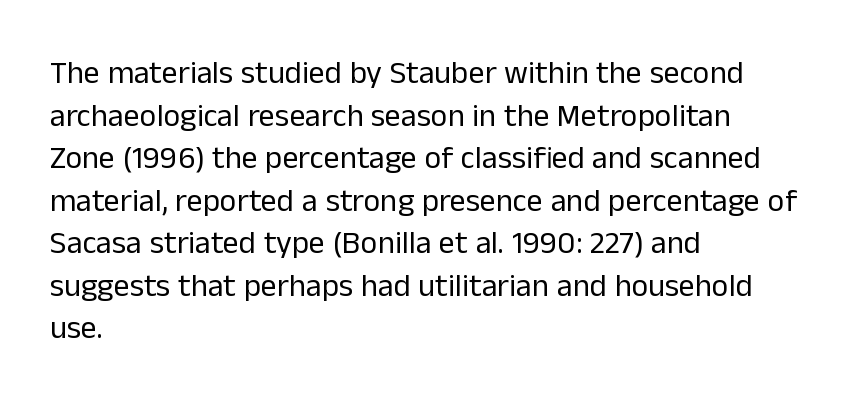
{"serif": "no", "italic": "no", "bold": "no", "weight": "regular", "width": "normal", "stroke_contrast": "low", "x_height": "medium", "monospaced": "no", "underline": "no", "align": "left", "line_spacing": "normal", "line_spacing_ratio": 1.33, "letter_spacing": "normal", "letter_spacing_em": 0.0, "glyph_px": 32}
